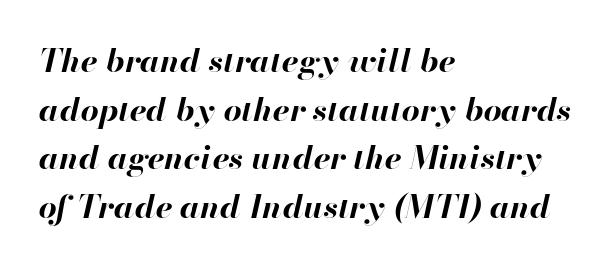
Q: Is the text bold? A: Yes.
Q: Is the text italic (slanted)? A: Yes, it leans right by about 13 degrees.
Q: Is the text underlined? A: No.
Q: How is the paragraph aligned? A: Left-aligned.
Q: Is the spacing between letters normal or unusually wide? A: Normal.
Q: Is the spacing between lines tight, normal or loose? A: Normal.
Q: Width (condensed, normal, or wide)? A: Normal.
Q: Stroke contrast? A: High.
Q: x-height? A: Small.
Q: Monospaced? A: No.
